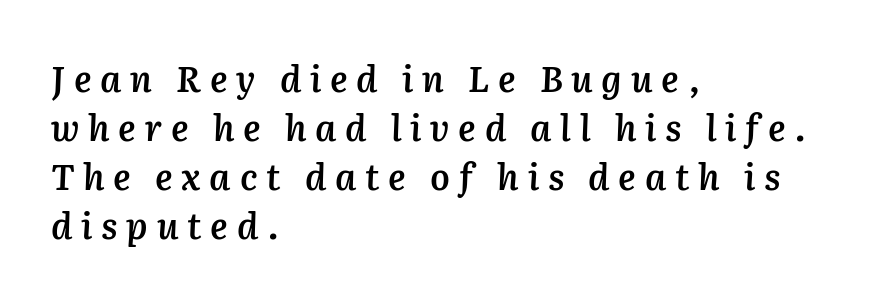
The passage shown is typed in a proportional face where columns would drift. Baseline-to-baseline distance is the conventional proportion of letter height. The typography opts for an oblique posture over an upright one. Rule under the text: the space is simply empty.
